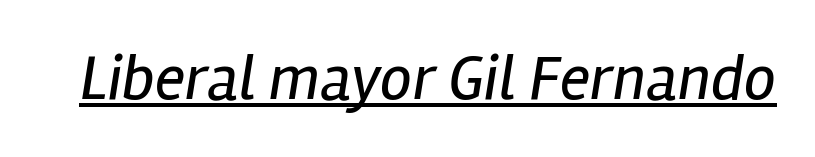
{"italic": "yes", "lean": "right", "slant_degrees": 12, "bold": "no", "weight": "regular", "width": "condensed", "stroke_contrast": "low", "x_height": "medium", "monospaced": "no", "underline": "yes", "letter_spacing": "normal", "letter_spacing_em": 0.0, "glyph_px": 64}
